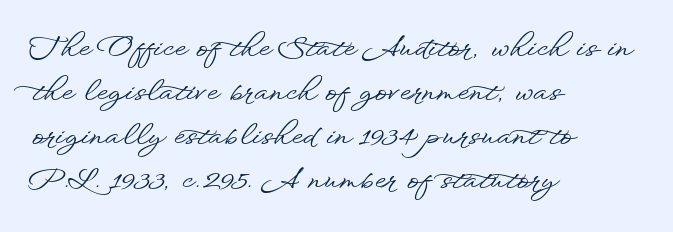
The image shows 29 px wide sans-serif type; set left-aligned, normal line spacing (1.52x), normal letter spacing, not underlined; low stroke contrast and a small x-height.
